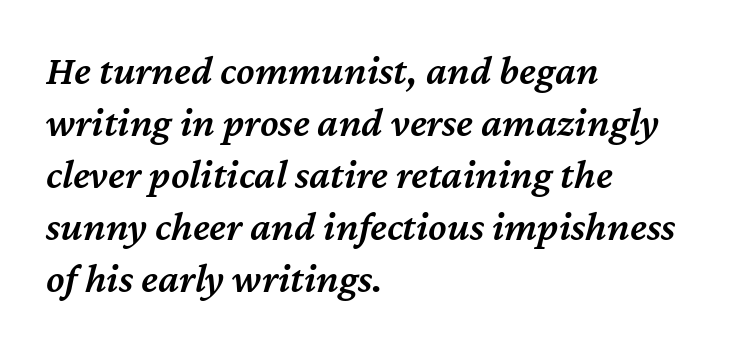
Q: Is the text bold? A: Semi-bold.
Q: Is the text italic (slanted)? A: Yes, it leans right by about 12 degrees.
Q: Is the text underlined? A: No.
Q: How is the paragraph aligned? A: Left-aligned.
Q: Is the spacing between letters normal or unusually wide? A: Normal.
Q: Width (condensed, normal, or wide)? A: Normal.
Q: Stroke contrast? A: Medium.
Q: x-height? A: Medium.
Q: Monospaced? A: No.
